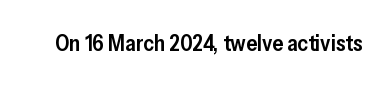
Q: Is the text bold? A: Semi-bold.
Q: Is the text italic (slanted)? A: No, it is upright.
Q: Is the text underlined? A: No.
Q: Is the spacing between letters normal or unusually wide? A: Normal.
